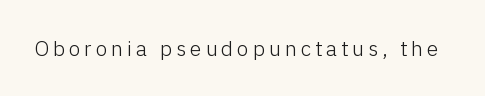
Nope, not italic — everything's standing straight. Weight: regular or lighter. This rendering features lettering with no underline.
